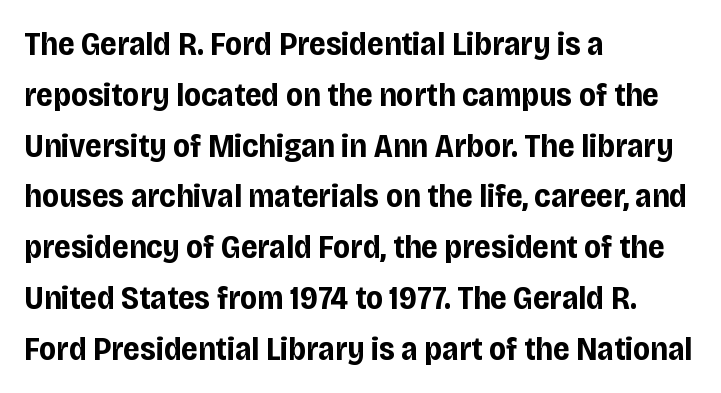
The image shows 33 px bold, condensed sans-serif type, upright; set left-aligned, normal line spacing (1.54x), normal letter spacing, not underlined; low stroke contrast and a large x-height.
